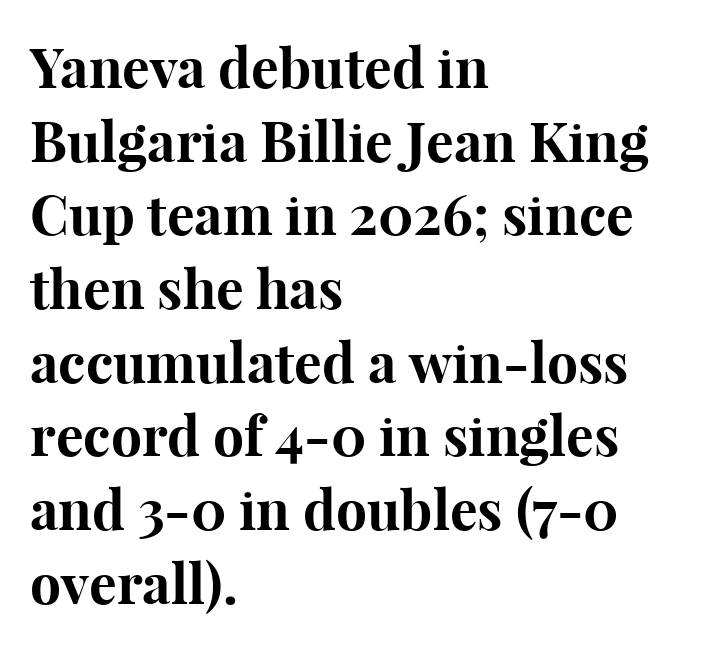
This sample uses a serif face. Italic? Not at all — the glyphs are vertical. The passage shown has conventional tracking throughout. Leftover space on each line is placed entirely after the last word.
